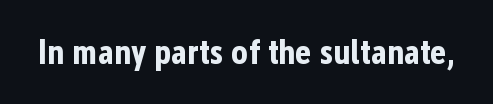
{"serif": "no", "italic": "no", "bold": "yes", "weight": "bold", "width": "condensed", "stroke_contrast": "low", "x_height": "medium", "monospaced": "no", "underline": "no", "letter_spacing": "normal", "letter_spacing_em": 0.0, "glyph_px": 35}
